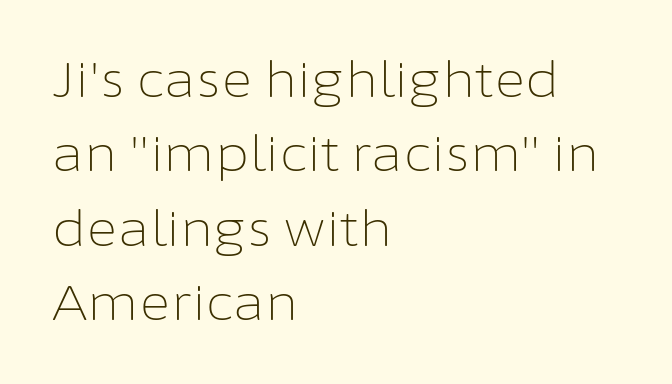
The image shows 48 px light sans-serif type, upright; set left-aligned, normal line spacing (1.55x), normal letter spacing, not underlined; low stroke contrast and a medium x-height.
